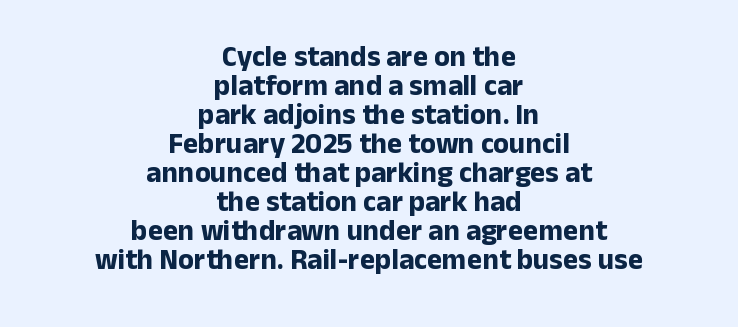
Each letter's strokes conclude bluntly, with no projecting serifs. The passage shown stacks its lines with hardly any gap. This rendering uses center alignment, leaving both contours irregular but symmetric. Heavy-handed strokes throughout: this text is bold. Words appear dense and cohesive because spacing is normal.
